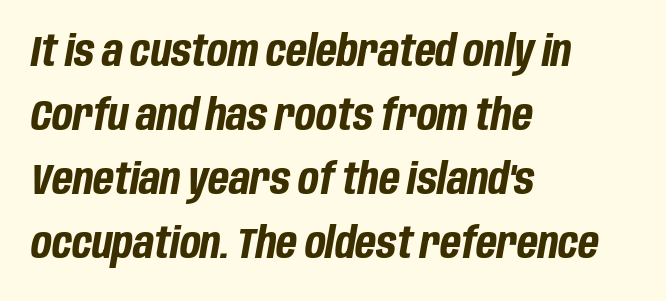
The image shows 43 px bold, condensed type, italic (leaning right); set left-aligned, normal line spacing (1.49x), normal letter spacing, not underlined; low stroke contrast and a large x-height.
